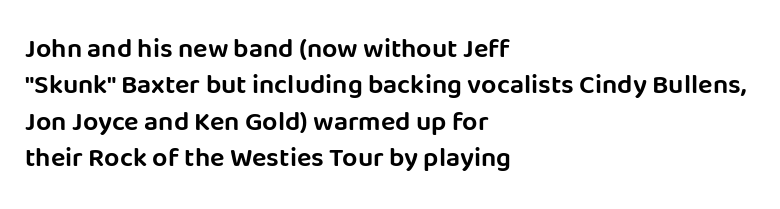
{"italic": "no", "underline": "no", "align": "left", "line_spacing": "normal", "line_spacing_ratio": 1.35, "letter_spacing": "normal", "letter_spacing_em": 0.0, "glyph_px": 27}
